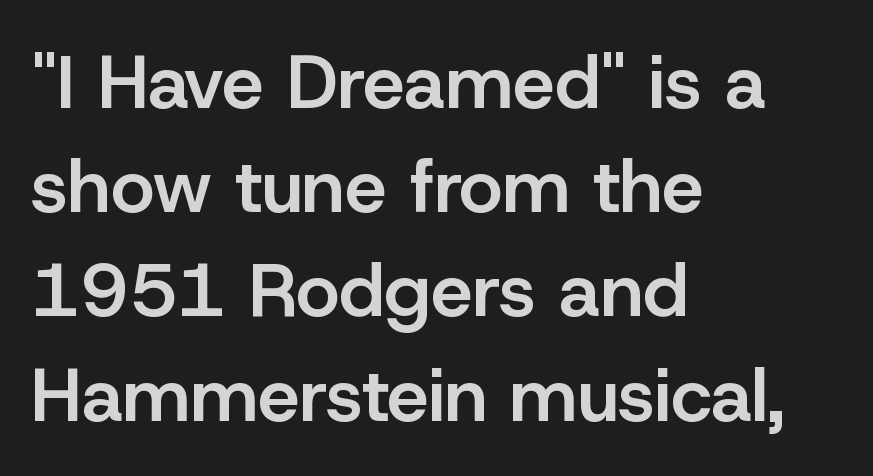
{"serif": "no", "italic": "no", "bold": "semi", "weight": "semibold", "width": "normal", "stroke_contrast": "low", "x_height": "medium", "monospaced": "no", "underline": "no", "align": "left", "line_spacing": "normal", "line_spacing_ratio": 1.39, "letter_spacing": "normal", "letter_spacing_em": 0.0, "glyph_px": 75}
